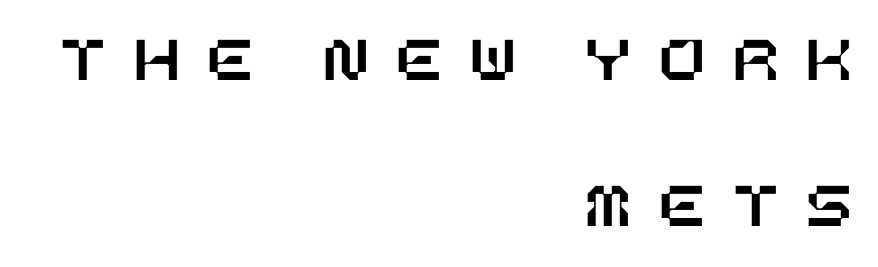
The image shows 67 px text type, upright; set right-aligned, loose line spacing (2.18x), unusually wide letter spacing (+0.42 em), not underlined; low stroke contrast and a large x-height.
